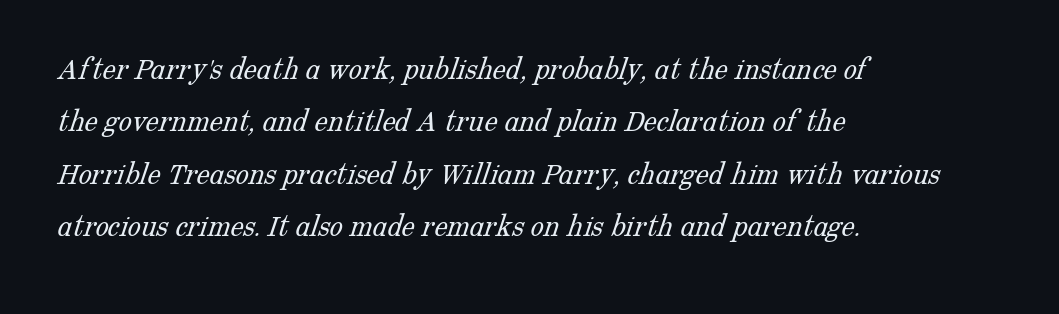
The image shows 33 px light serif type; set left-aligned, normal line spacing (1.59x), normal letter spacing, not underlined; low stroke contrast and a medium x-height.
